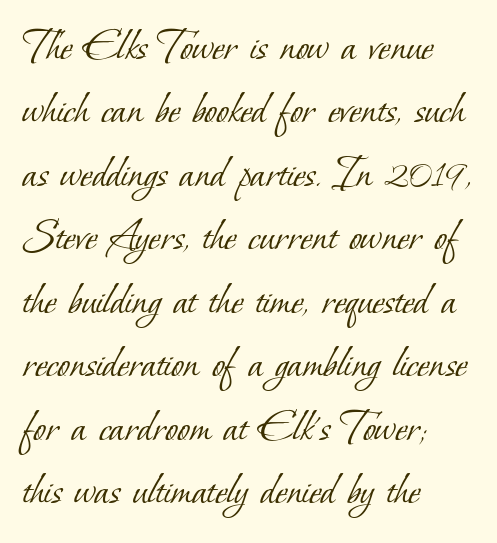
Is there much room between lines? A standard amount, neither cramped nor airy. You could not count columns in this text — the font is proportionally spaced. The face used here is seriffed, in the tradition of book romans. The rendering anchors every line to the left-hand side. Compared with a typical body face, this is equally light or lighter still. The tracking reads as untouched default to a designer's eye.
